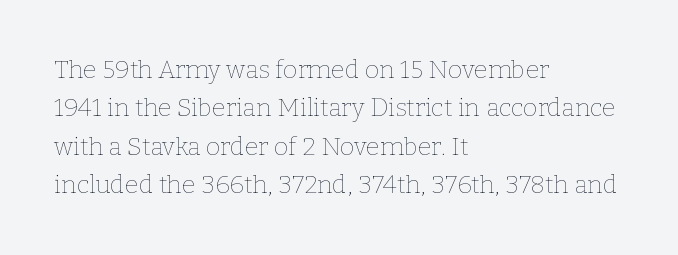
Q: Is the text bold? A: No.
Q: Is the text italic (slanted)? A: No, it is upright.
Q: Is the text underlined? A: No.
Q: How is the paragraph aligned? A: Left-aligned.
Q: Is the spacing between letters normal or unusually wide? A: Normal.
Q: Is the spacing between lines tight, normal or loose? A: Normal.
